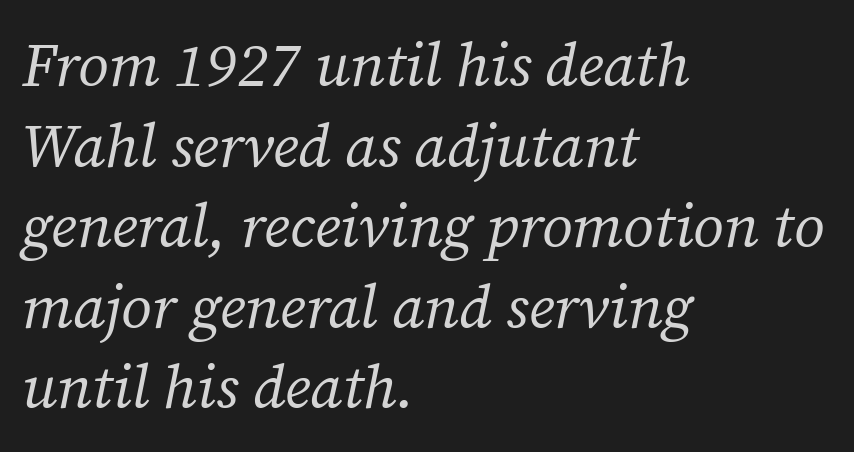
{"serif": "yes", "italic": "yes", "lean": "right", "slant_degrees": 12, "bold": "no", "weight": "regular", "width": "normal", "stroke_contrast": "medium", "x_height": "medium", "monospaced": "no", "underline": "no", "align": "left", "line_spacing": "normal", "line_spacing_ratio": 1.32, "letter_spacing": "normal", "letter_spacing_em": 0.0, "glyph_px": 61}
